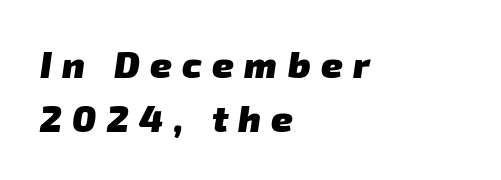
The image shows 37 px heavy sans-serif type; set left-aligned, normal line spacing (1.46x), unusually wide letter spacing (+0.28 em), not underlined; low stroke contrast and a medium x-height.
